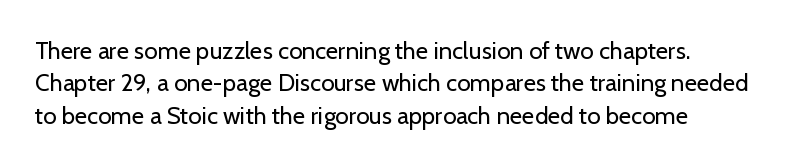
The image shows 24 px text type, upright; set normal line spacing (1.35x), normal letter spacing, not underlined.
